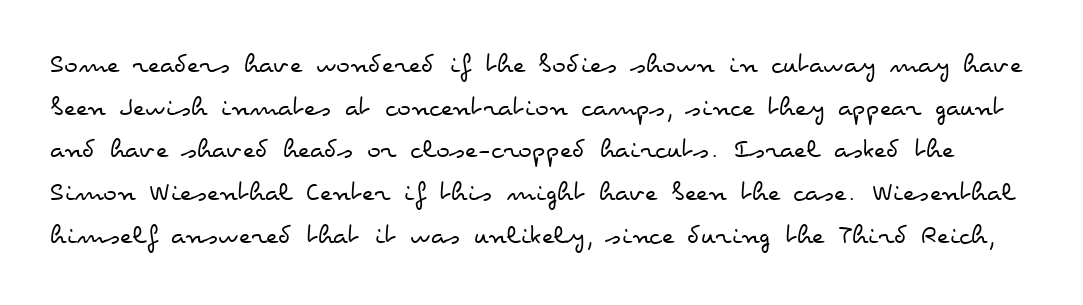
Vertical strokes here are truly vertical. Is there much room between lines? A standard amount, neither cramped nor airy. The line texture is even and compact thanks to regular tracking. Ink coverage per letter is moderate at most. The area under the type is left untouched. Proportional: the letters do not fall into vertical columns.
